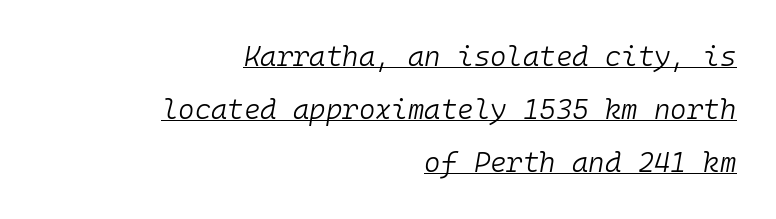
{"italic": "yes", "lean": "right", "slant_degrees": 10, "bold": "no", "weight": "light", "width": "normal", "stroke_contrast": "low", "x_height": "medium", "monospaced": "yes", "underline": "yes", "align": "right", "line_spacing_ratio": 1.89, "letter_spacing": "normal", "letter_spacing_em": 0.0, "glyph_px": 28}
